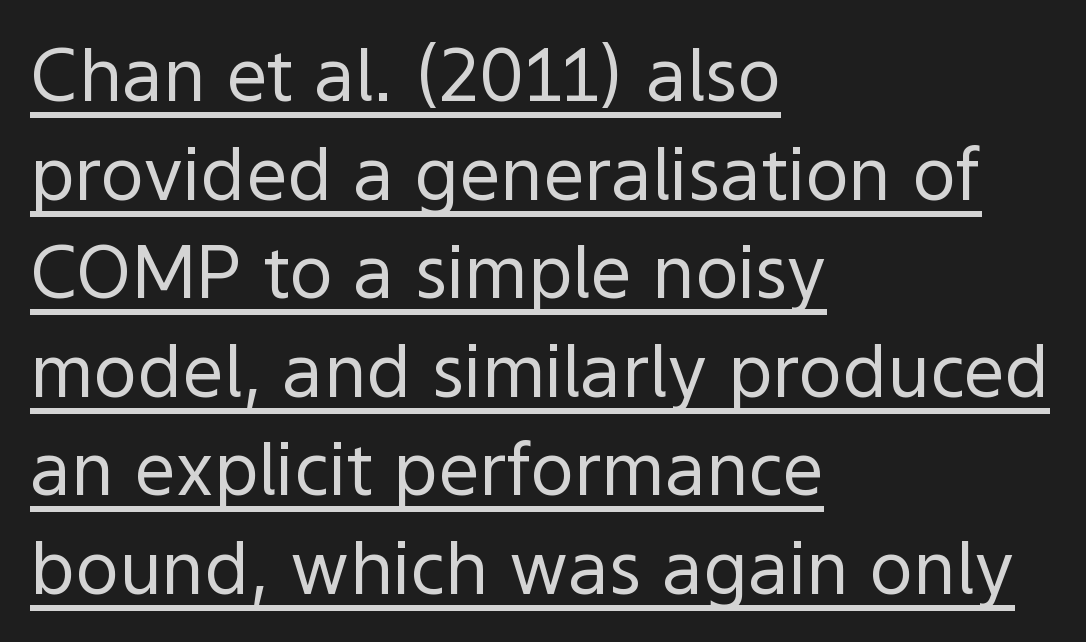
{"serif": "no", "italic": "no", "bold": "no", "weight": "regular", "width": "normal", "x_height": "medium", "monospaced": "no", "underline": "yes", "align": "left", "line_spacing": "normal", "line_spacing_ratio": 1.35, "letter_spacing": "normal", "letter_spacing_em": 0.0, "glyph_px": 73}
